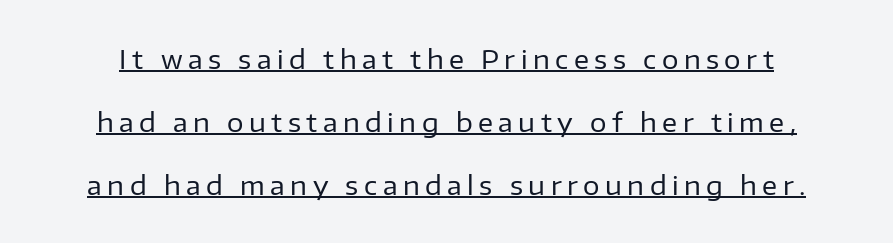
Q: Is the text bold? A: No.
Q: Is the text italic (slanted)? A: No, it is upright.
Q: Is the text underlined? A: Yes.
Q: Is the spacing between letters normal or unusually wide? A: Unusually wide.
Q: Is the spacing between lines tight, normal or loose? A: Loose.
